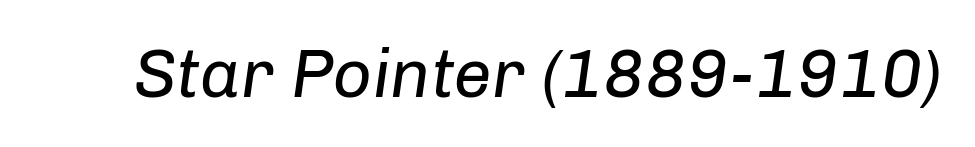
Q: Is the text bold? A: No.
Q: Is the text italic (slanted)? A: Yes, it leans right by about 8 degrees.
Q: Is the text underlined? A: No.
Q: Is the spacing between letters normal or unusually wide? A: Normal.
Q: Width (condensed, normal, or wide)? A: Normal.
Q: Stroke contrast? A: Low.
Q: x-height? A: Medium.
Q: Monospaced? A: No.
